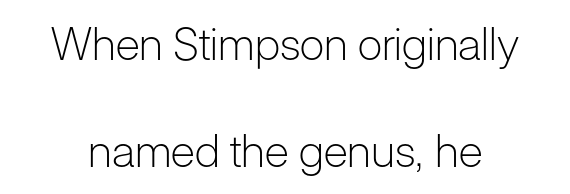
{"serif": "no", "italic": "no", "bold": "no", "weight": "light", "width": "normal", "stroke_contrast": "low", "x_height": "medium", "monospaced": "no", "underline": "no", "line_spacing": "loose", "line_spacing_ratio": 2.37, "letter_spacing": "normal", "letter_spacing_em": 0.0, "glyph_px": 45}
